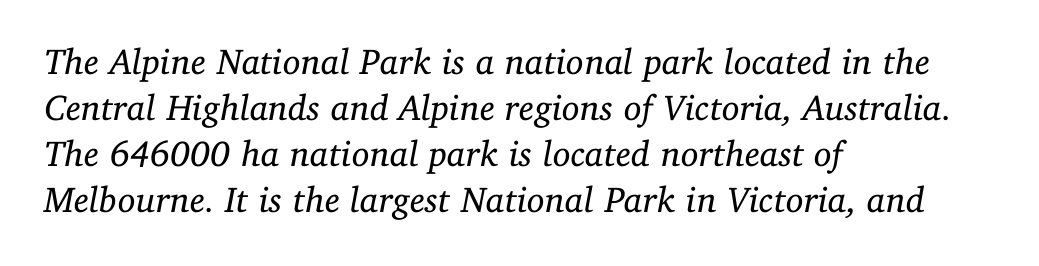
{"serif": "yes", "italic": "yes", "lean": "right", "slant_degrees": 11, "bold": "no", "weight": "regular", "width": "normal", "stroke_contrast": "low", "x_height": "medium", "monospaced": "no", "underline": "no", "align": "left", "line_spacing": "normal", "line_spacing_ratio": 1.28, "letter_spacing": "normal", "letter_spacing_em": 0.0, "glyph_px": 36}
